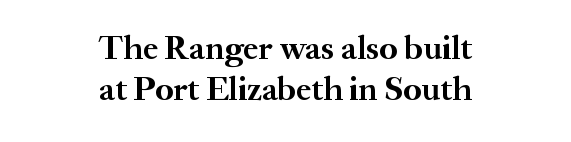
A dark, heavy texture on the line: the type is bold. The lettering stays uniformly vertical, giving the passage a roman look. This rendering uses center alignment, leaving both contours irregular but symmetric. This sample has the flowing, uneven cadence of proportional lettering.
